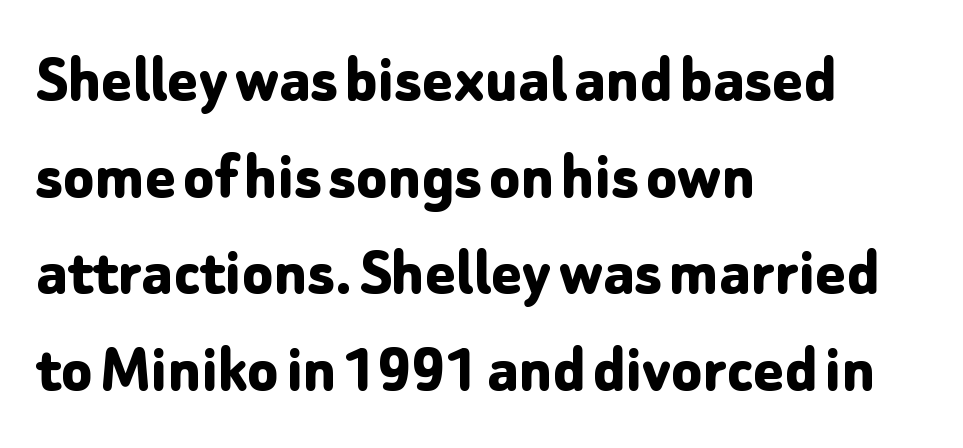
Q: Is the text bold? A: Yes.
Q: Is the text italic (slanted)? A: No, it is upright.
Q: Is the typeface a serif or a sans-serif typeface? A: Sans-serif.
Q: Is the text underlined? A: No.
Q: How is the paragraph aligned? A: Left-aligned.
Q: Is the spacing between letters normal or unusually wide? A: Normal.
Q: Is the spacing between lines tight, normal or loose? A: Normal.
Q: Width (condensed, normal, or wide)? A: Normal.
Q: Stroke contrast? A: Low.
Q: x-height? A: Medium.
Q: Monospaced? A: No.
